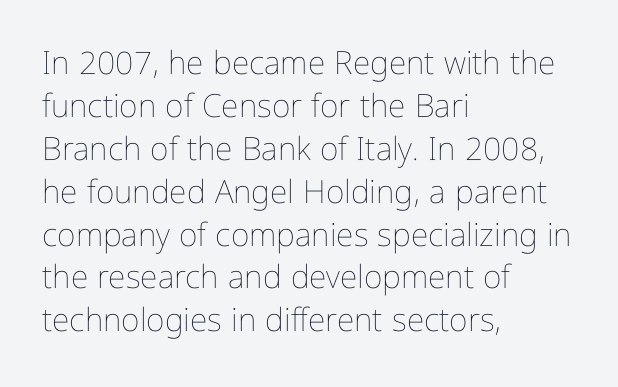
Q: Is the text bold? A: No.
Q: Is the text italic (slanted)? A: No, it is upright.
Q: Is the text underlined? A: No.
Q: How is the paragraph aligned? A: Left-aligned.
Q: Is the spacing between letters normal or unusually wide? A: Normal.
Q: Is the spacing between lines tight, normal or loose? A: Normal.
Q: Width (condensed, normal, or wide)? A: Condensed.
Q: Stroke contrast? A: Low.
Q: x-height? A: Medium.
Q: Monospaced? A: No.
